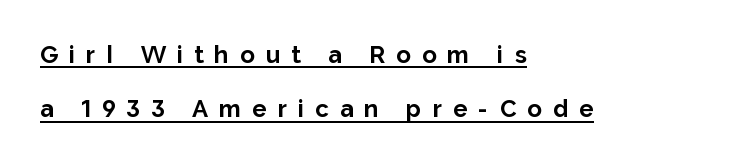
The image shows 24 px bold type, upright; set left-aligned, loose line spacing (2.27x), unusually wide letter spacing (+0.46 em), underlined.
